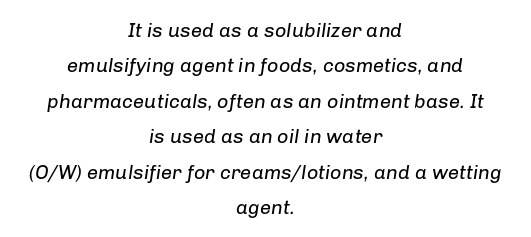
The image shows 20 px text type, italic (leaning right); set centered, line spacing 1.77x, normal letter spacing, not underlined.
